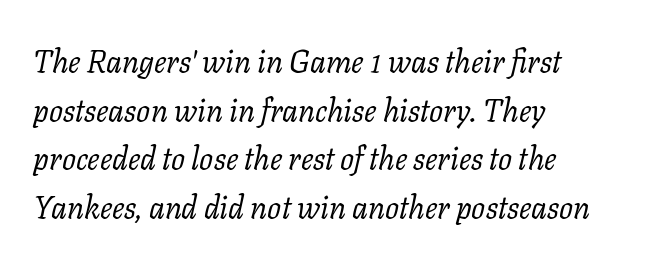
Each new line begins a customary step beneath the previous one. The letters carry serifs — small finishing strokes at the ends of their stems. These lines are set flush left with a ragged right edge. Designer's note — italics engaged.
